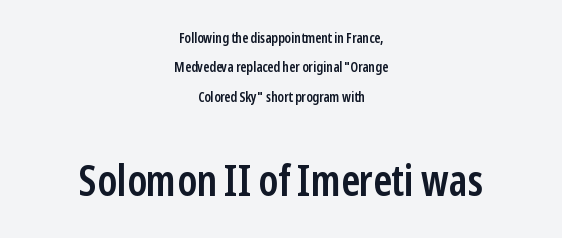
The image shows 43 px semibold, condensed sans-serif type, upright; set centered, loose line spacing (2.09x), normal letter spacing, not underlined; the second (bottom) block is 3.07x larger; low stroke contrast and a medium x-height.
